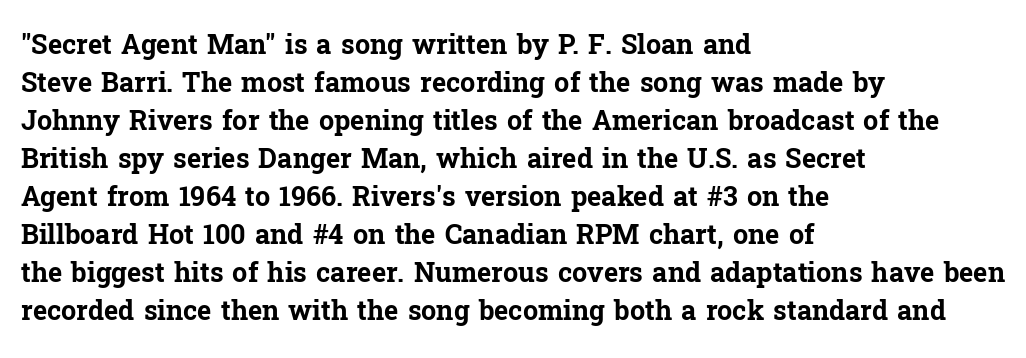
Q: Is the text bold? A: Yes.
Q: Is the text italic (slanted)? A: No, it is upright.
Q: Is the text underlined? A: No.
Q: How is the paragraph aligned? A: Left-aligned.
Q: Is the spacing between letters normal or unusually wide? A: Normal.
Q: Is the spacing between lines tight, normal or loose? A: Normal.
